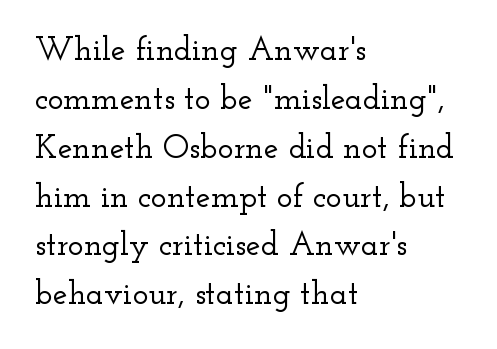
Q: Is the text italic (slanted)? A: No, it is upright.
Q: Is the typeface a serif or a sans-serif typeface? A: Serif.
Q: Is the text underlined? A: No.
Q: How is the paragraph aligned? A: Left-aligned.
Q: Is the spacing between letters normal or unusually wide? A: Normal.
Q: Is the spacing between lines tight, normal or loose? A: Normal.
Q: Width (condensed, normal, or wide)? A: Wide.
Q: Stroke contrast? A: Low.
Q: x-height? A: Small.
Q: Monospaced? A: No.
